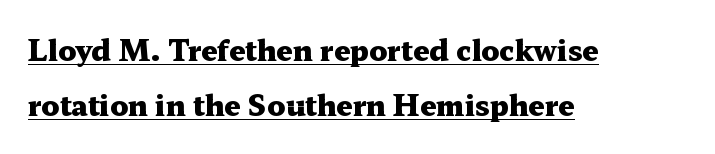
The letters advance in unequal steps, a hallmark of proportional type. Do the letters lean? They stand straight. A rule runs beneath these lines of type. The characters display serif detailing at their extremities. Students, this is bold: see how much ink each stroke carries.
